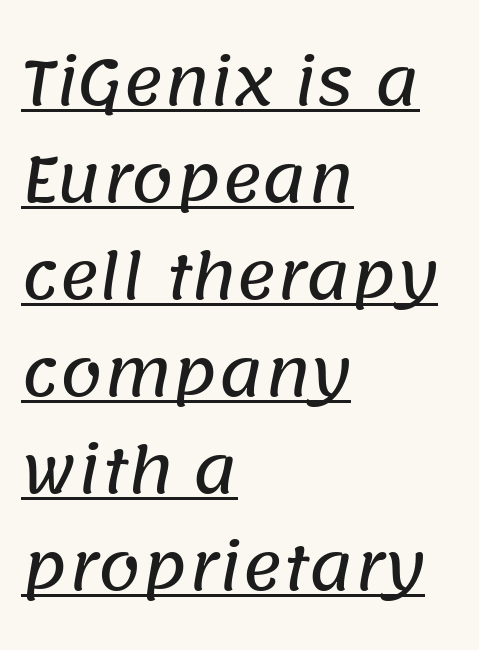
Line spacing here is normal. Do the characters align in a grid? No, the font is proportional. The rendered words wear a rule along their underside. Each word holds together tightly as a unit, with standard inter-letter gaps. The paragraph has a hard left edge and a soft right edge. The text was rendered using a sans face with plain stroke endings.
